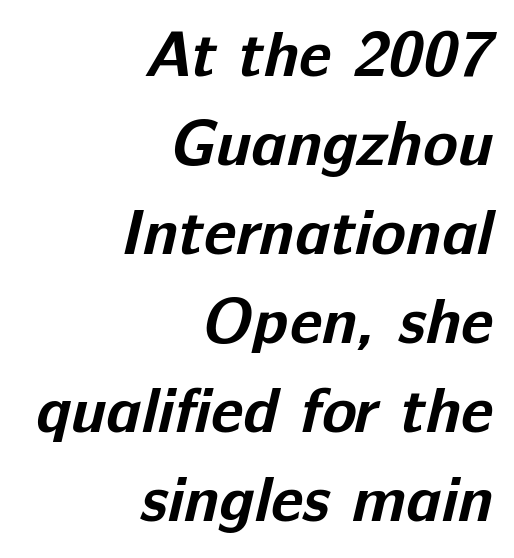
{"serif": "no", "bold": "yes", "weight": "bold", "width": "normal", "stroke_contrast": "low", "x_height": "medium", "monospaced": "no", "underline": "no", "align": "right", "line_spacing": "normal", "line_spacing_ratio": 1.39, "letter_spacing": "normal", "letter_spacing_em": 0.0, "glyph_px": 64}
